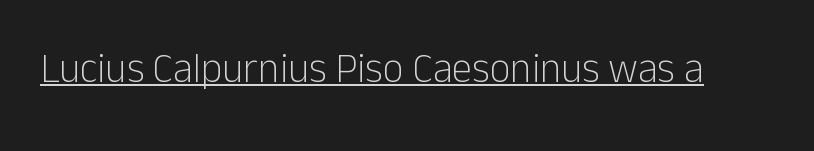
{"serif": "no", "italic": "no", "bold": "no", "weight": "light", "width": "normal", "stroke_contrast": "low", "x_height": "medium", "monospaced": "no", "underline": "yes", "letter_spacing": "normal", "letter_spacing_em": 0.0, "glyph_px": 41}
